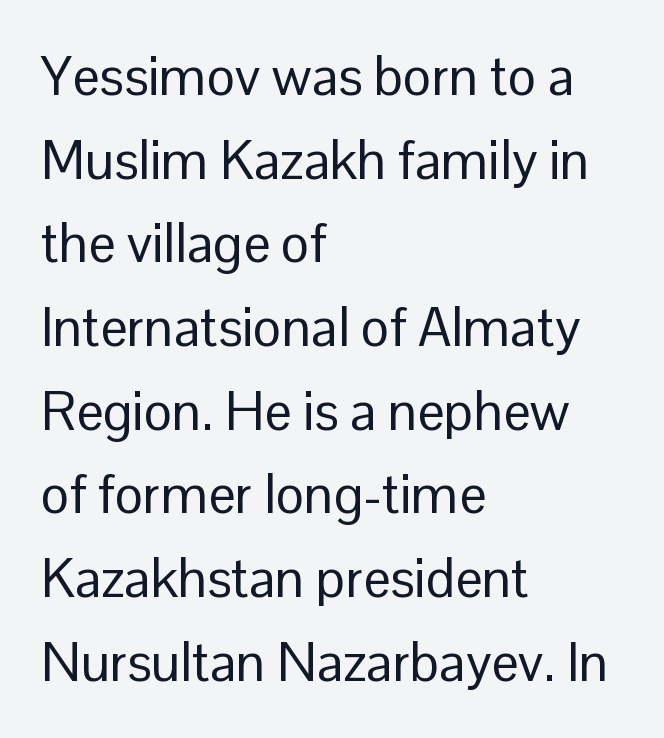
The image shows 54 px regular-weight sans-serif type, upright; set left-aligned, normal line spacing (1.55x), normal letter spacing, not underlined; low stroke contrast and a medium x-height.
